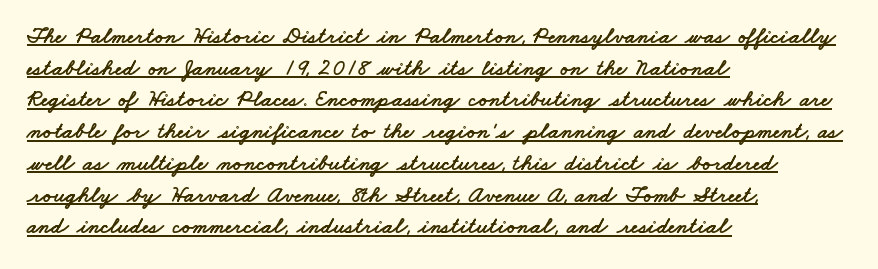
{"underline": "yes", "align": "left", "line_spacing": "normal", "line_spacing_ratio": 1.38, "letter_spacing": "normal", "letter_spacing_em": 0.0, "glyph_px": 23}
